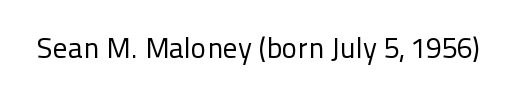
The image shows 29 px regular-weight sans-serif type, upright; set normal letter spacing, not underlined; low stroke contrast and a medium x-height.
